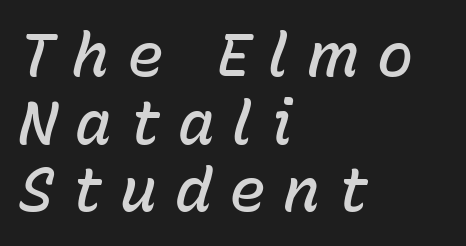
The lines are quadded left. The designer dialed line spacing down below the default. Varying glyph widths throughout — classic text-font behaviour. Check under the words: just untouched page.
